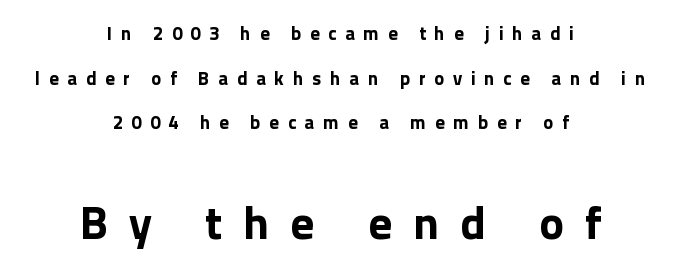
Posture: straight, roman, zero tilt. Descenders are the only things crossing below the line. Students, note that the glyphs here are deliberately spaced far apart. A typesetter would call this proportional, since set widths differ per character. Strokes here are thick enough to call this a true bold.
